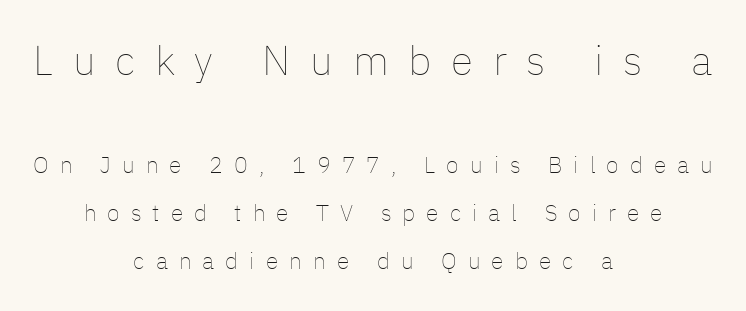
Q: Is the text bold? A: No.
Q: Is the text italic (slanted)? A: No, it is upright.
Q: Is the text underlined? A: No.
Q: How is the paragraph aligned? A: Centered.
Q: Is the spacing between letters normal or unusually wide? A: Unusually wide.
Q: Is the spacing between lines tight, normal or loose? A: Loose.
Q: Which block of text is set in a larger size, the first (top) or the second (bottom)? A: The first (top) one.
Q: Width (condensed, normal, or wide)? A: Normal.
Q: Stroke contrast? A: Low.
Q: x-height? A: Medium.
Q: Monospaced? A: No.
